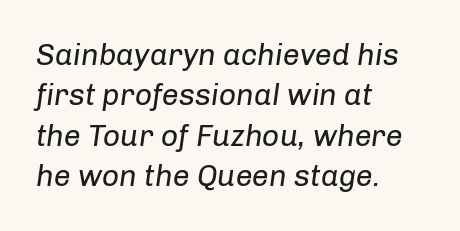
Q: Is the text bold? A: No.
Q: Is the text italic (slanted)? A: Yes, it leans right by about 8 degrees.
Q: Is the text underlined? A: No.
Q: How is the paragraph aligned? A: Left-aligned.
Q: Is the spacing between letters normal or unusually wide? A: Normal.
Q: Is the spacing between lines tight, normal or loose? A: Normal.
Q: Width (condensed, normal, or wide)? A: Normal.
Q: Stroke contrast? A: Low.
Q: x-height? A: Medium.
Q: Monospaced? A: No.
